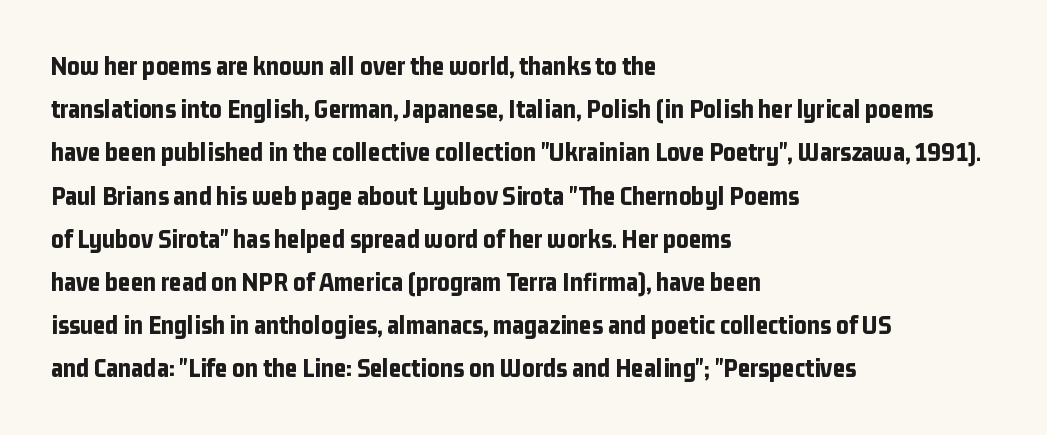
{"italic": "no", "bold": "yes", "underline": "no", "align": "left", "line_spacing": "normal", "line_spacing_ratio": 1.6, "letter_spacing": "normal", "letter_spacing_em": 0.0, "glyph_px": 27}
